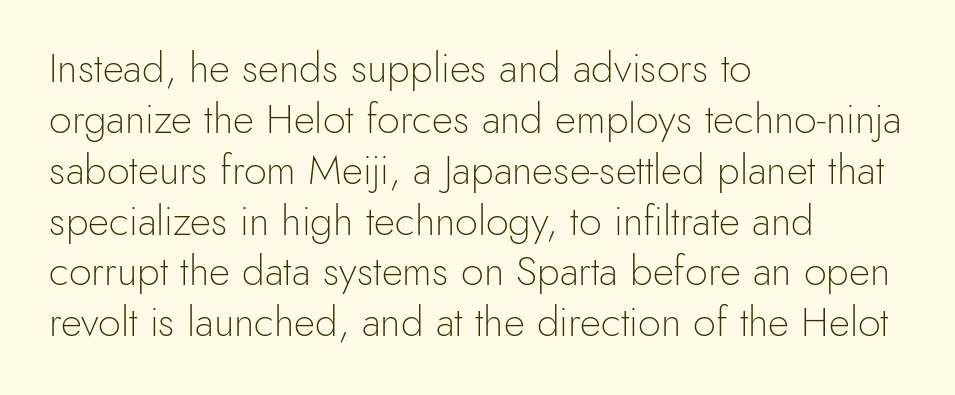
The image shows 41 px light sans-serif type, upright; set left-aligned, line spacing 1.24x, normal letter spacing, not underlined; a small x-height.
